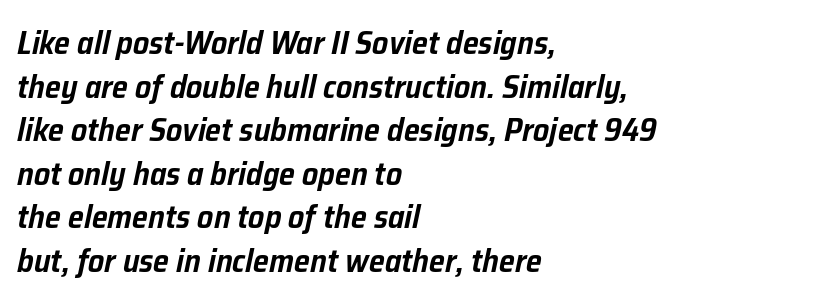
{"italic": "yes", "lean": "right", "slant_degrees": 12, "width": "normal", "stroke_contrast": "low", "x_height": "medium", "monospaced": "no", "underline": "no", "align": "left", "line_spacing": "normal", "line_spacing_ratio": 1.36, "letter_spacing": "normal", "letter_spacing_em": 0.0, "glyph_px": 32}
